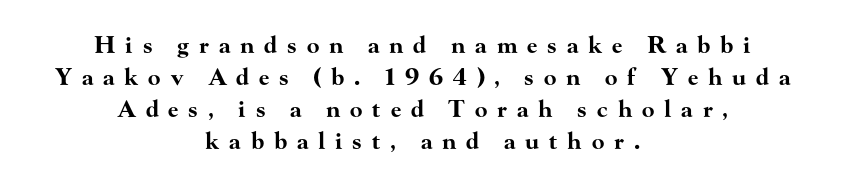
Q: Is the text bold? A: Yes.
Q: Is the text italic (slanted)? A: No, it is upright.
Q: Is the text underlined? A: No.
Q: How is the paragraph aligned? A: Centered.
Q: Is the spacing between letters normal or unusually wide? A: Unusually wide.
Q: Is the spacing between lines tight, normal or loose? A: Normal.
